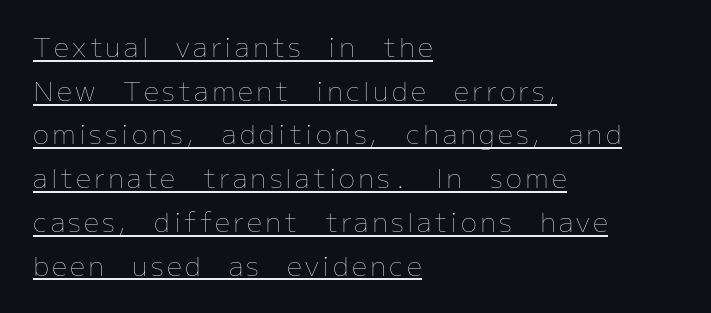
{"italic": "no", "bold": "no", "underline": "yes", "align": "left", "line_spacing": "normal", "line_spacing_ratio": 1.62, "glyph_px": 27}
